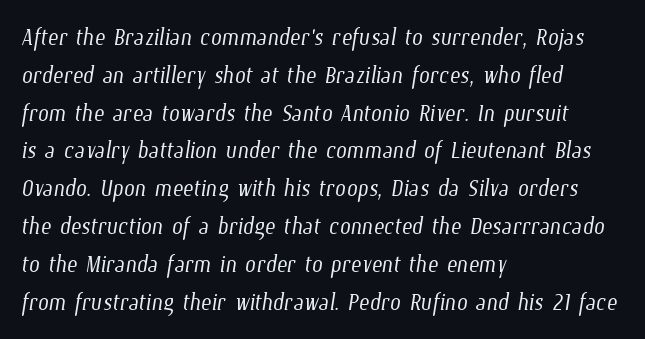
{"bold": "no", "weight": "light", "width": "condensed", "stroke_contrast": "low", "x_height": "medium", "monospaced": "no", "underline": "no", "align": "left", "line_spacing_ratio": 1.22, "letter_spacing": "normal", "letter_spacing_em": 0.0, "glyph_px": 31}
